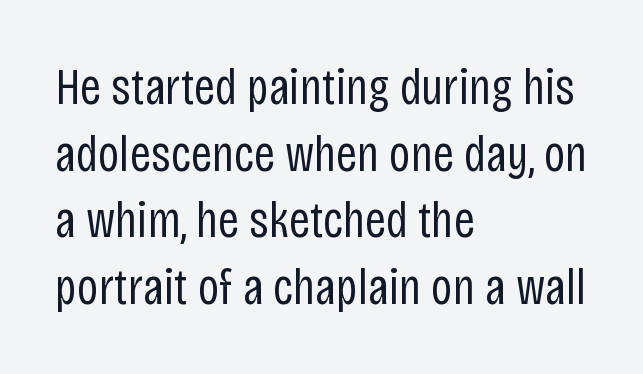
{"serif": "no", "italic": "no", "bold": "no", "weight": "regular", "width": "condensed", "stroke_contrast": "low", "x_height": "large", "monospaced": "no", "underline": "no", "align": "left", "line_spacing": "normal", "line_spacing_ratio": 1.28, "letter_spacing": "normal", "letter_spacing_em": 0.0, "glyph_px": 52}
